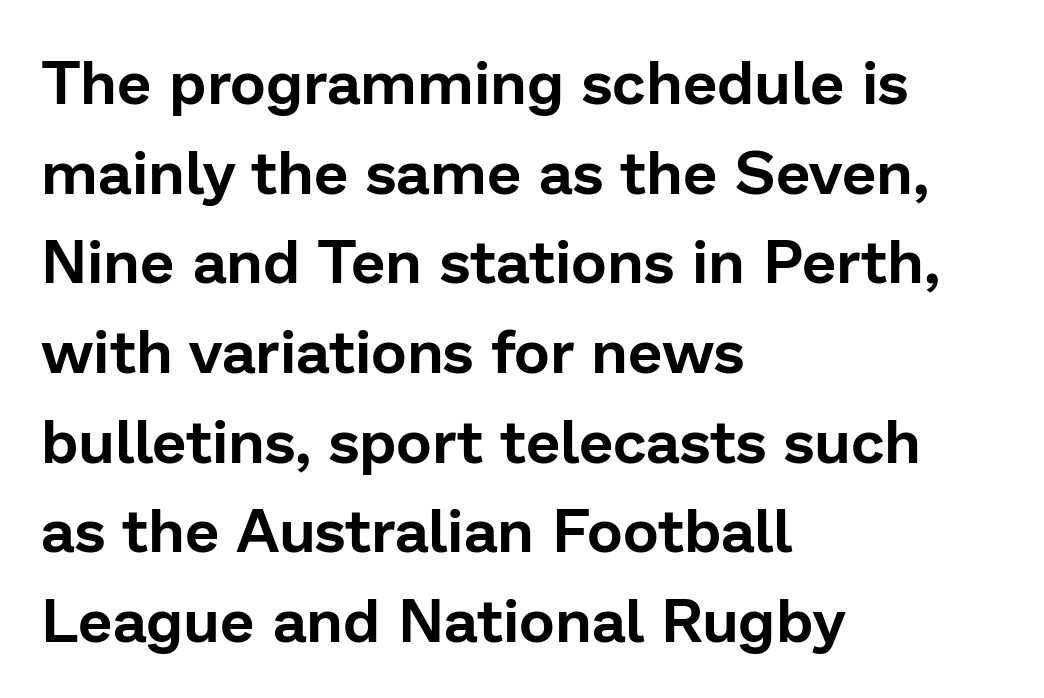
The image shows 61 px sans-serif type, upright; set left-aligned, normal line spacing (1.47x), normal letter spacing, not underlined; low stroke contrast and a medium x-height.
